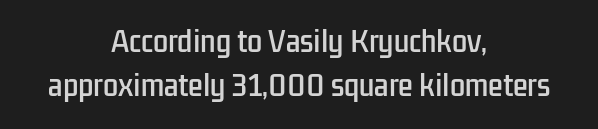
The image shows 27 px text type, upright; set centered, normal line spacing (1.63x), normal letter spacing, not underlined.
